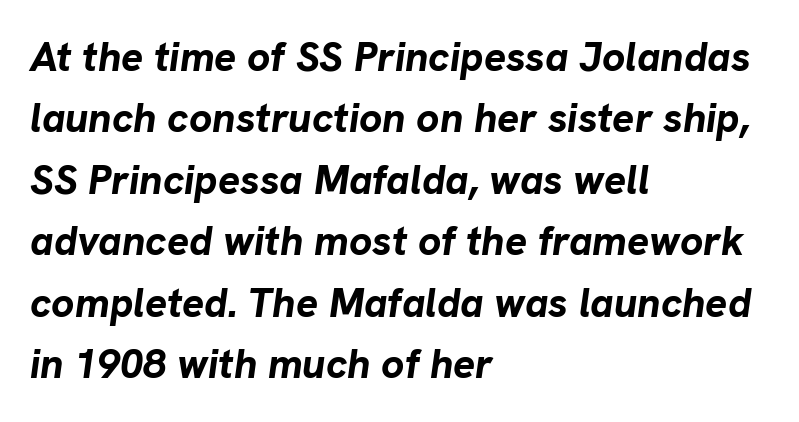
Q: Is the text bold? A: Yes.
Q: Is the text italic (slanted)? A: Yes, it leans right by about 8 degrees.
Q: Is the text underlined? A: No.
Q: How is the paragraph aligned? A: Left-aligned.
Q: Is the spacing between letters normal or unusually wide? A: Normal.
Q: Is the spacing between lines tight, normal or loose? A: Normal.
Q: Width (condensed, normal, or wide)? A: Normal.
Q: Stroke contrast? A: Low.
Q: x-height? A: Medium.
Q: Monospaced? A: No.
